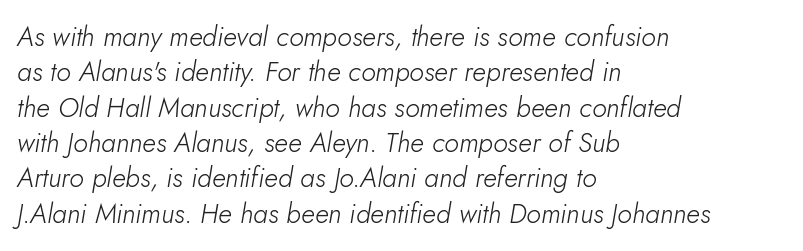
The block of text has a typical density, with ordinary space between rows. Beneath every word, the page is bare. The glyphs look as if they've been sheared to an angle. The letters sit at their default tracking, neither squeezed nor spread. A quiet, ordinary-to-light weight characterises the typeface.
